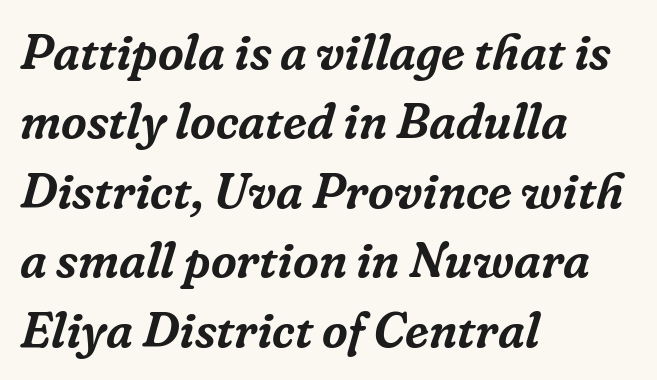
The image shows 50 px serif type, italic (leaning right); set left-aligned, normal line spacing (1.39x), normal letter spacing, not underlined; low stroke contrast and a medium x-height.
